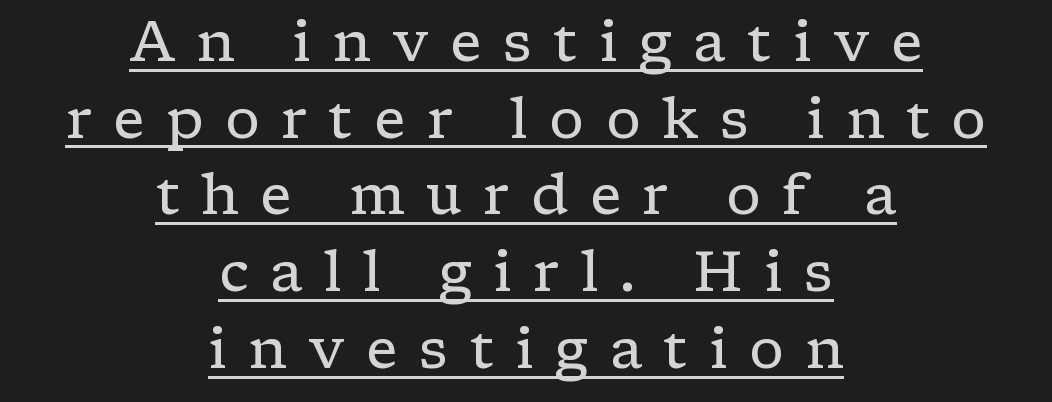
The image shows 56 px regular-weight, wide serif type, upright; set centered, normal line spacing (1.37x), unusually wide letter spacing (+0.38 em), underlined; low stroke contrast and a medium x-height.
